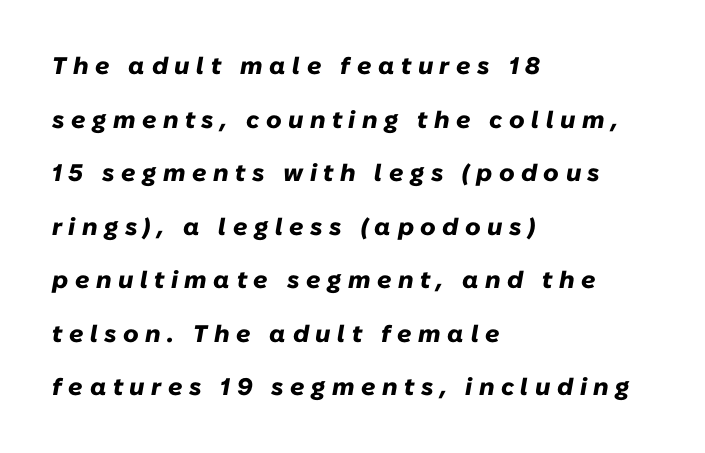
The image shows 24 px bold type, italic (leaning right); set left-aligned, loose line spacing (2.23x), unusually wide letter spacing (+0.27 em), not underlined.
